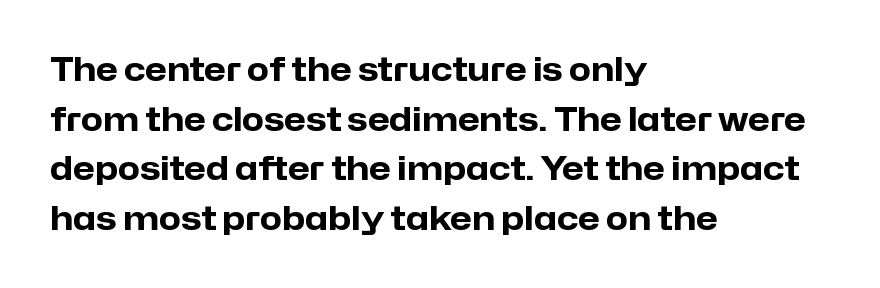
The image shows 32 px heavy sans-serif type, upright; set left-aligned, normal line spacing (1.55x), normal letter spacing, not underlined; low stroke contrast and a medium x-height.
